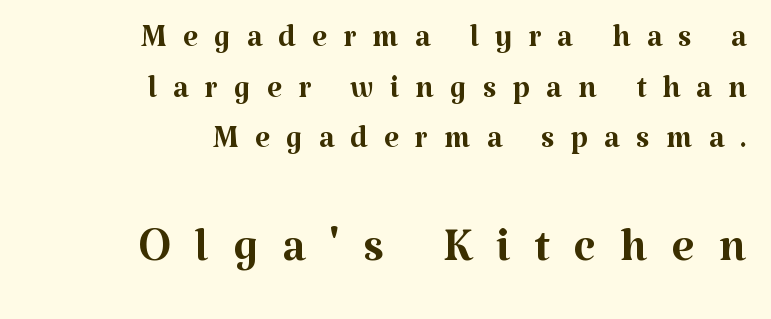
{"serif": "yes", "italic": "no", "bold": "no", "weight": "regular", "width": "normal", "stroke_contrast": "medium", "x_height": "medium", "monospaced": "no", "underline": "no", "align": "right", "line_spacing_ratio": 1.18, "letter_spacing": "wide", "letter_spacing_em": 0.37, "larger_block": "second", "size_ratio": 1.51, "glyph_px": 65}
